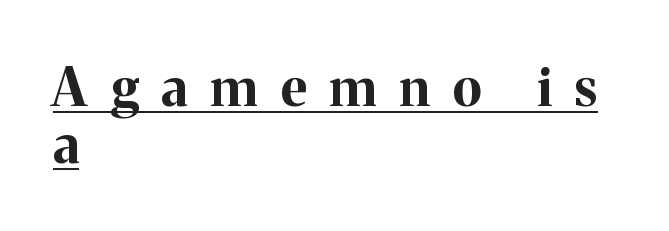
Q: Is the text bold? A: Yes.
Q: Is the text italic (slanted)? A: No, it is upright.
Q: Is the typeface a serif or a sans-serif typeface? A: Serif.
Q: Is the text underlined? A: Yes.
Q: How is the paragraph aligned? A: Left-aligned.
Q: Is the spacing between letters normal or unusually wide? A: Unusually wide.
Q: Is the spacing between lines tight, normal or loose? A: Tight.
Q: Width (condensed, normal, or wide)? A: Normal.
Q: Stroke contrast? A: Medium.
Q: x-height? A: Medium.
Q: Monospaced? A: No.
